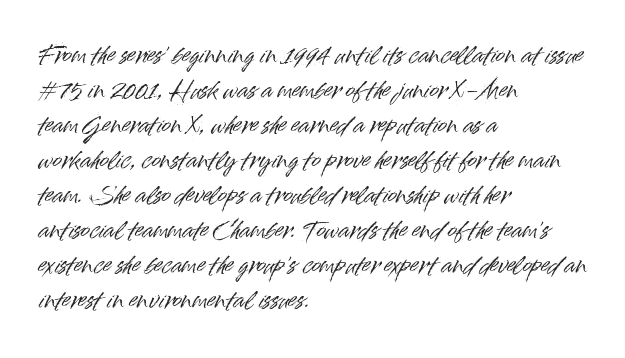
The vertical gap from one line to the next is medium. The ragged edge is on the right, which tells us the setting is flush left. Look at the tracking — it's just the regular setting, nothing added. Only glyphs here, with clear space below each row.
